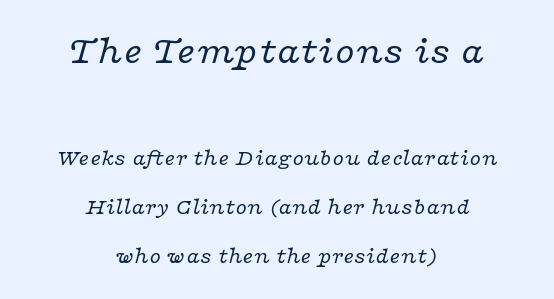
{"serif": "yes", "italic": "yes", "lean": "right", "slant_degrees": 16, "bold": "no", "weight": "regular", "width": "wide", "stroke_contrast": "low", "x_height": "medium", "monospaced": "no", "underline": "no", "align": "center", "line_spacing": "loose", "line_spacing_ratio": 2.13, "letter_spacing": "normal", "letter_spacing_em": 0.0, "larger_block": "first", "size_ratio": 1.74, "glyph_px": 40}
